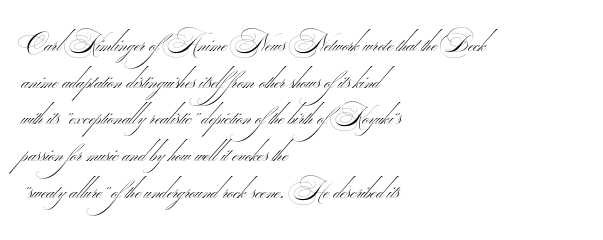
Honestly, the letter spacing is just normal — you wouldn't notice it. Ink coverage per letter is moderate at most. The lines in this sample share a left origin and differ only in where they stop. Is there much room between lines? A standard amount, neither cramped nor airy.
